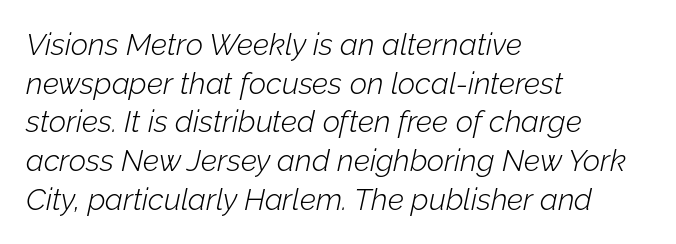
{"italic": "yes", "lean": "right", "slant_degrees": 12, "bold": "no", "weight": "light", "width": "normal", "stroke_contrast": "low", "x_height": "medium", "monospaced": "no", "underline": "no", "align": "left", "line_spacing": "normal", "line_spacing_ratio": 1.29, "letter_spacing": "normal", "letter_spacing_em": 0.0, "glyph_px": 30}
